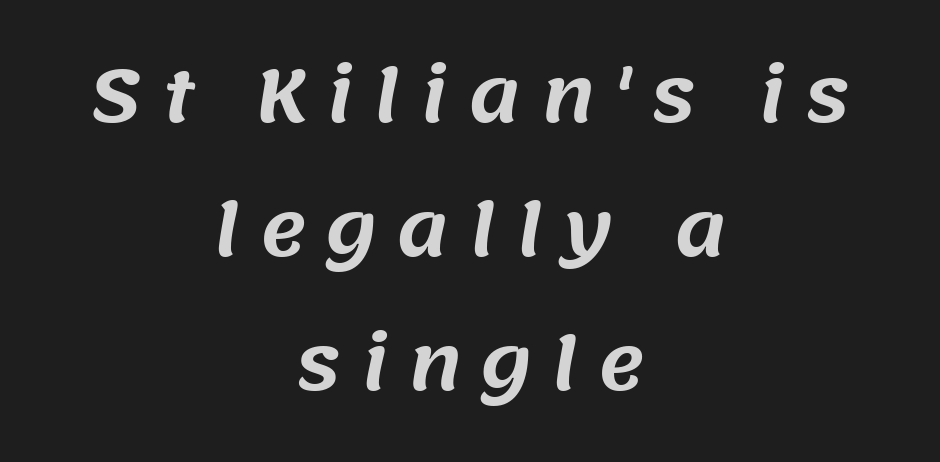
Q: Is the typeface a serif or a sans-serif typeface? A: Sans-serif.
Q: Is the text underlined? A: No.
Q: How is the paragraph aligned? A: Centered.
Q: Is the spacing between letters normal or unusually wide? A: Unusually wide.
Q: Width (condensed, normal, or wide)? A: Normal.
Q: Stroke contrast? A: Medium.
Q: x-height? A: Large.
Q: Monospaced? A: No.
